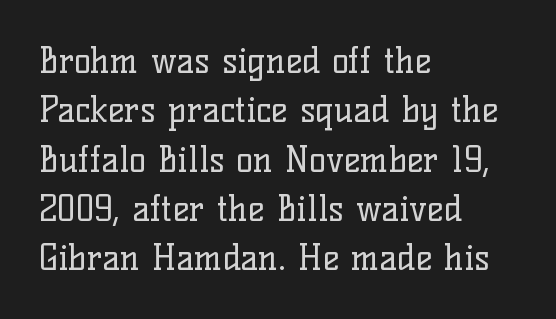
{"serif": "yes", "italic": "no", "bold": "no", "weight": "regular", "width": "normal", "stroke_contrast": "low", "x_height": "medium", "monospaced": "no", "underline": "no", "align": "left", "line_spacing": "normal", "line_spacing_ratio": 1.41, "letter_spacing": "normal", "letter_spacing_em": 0.0, "glyph_px": 35}
